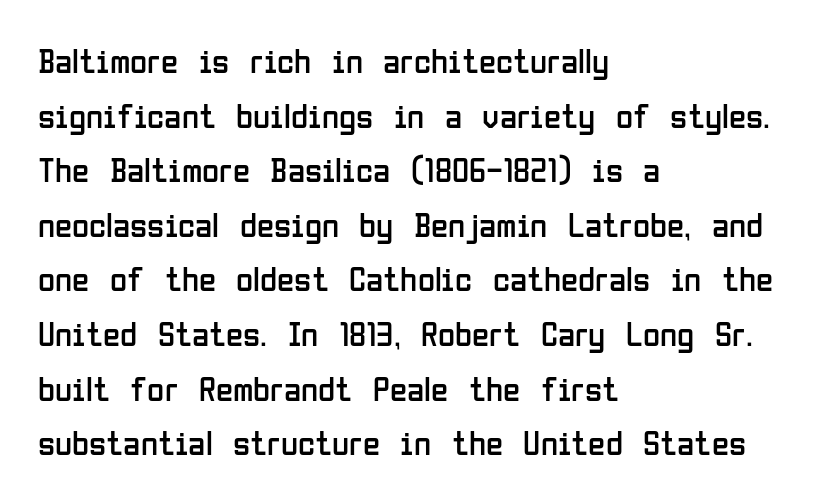
{"serif": "no", "italic": "no", "bold": "no", "weight": "regular", "width": "condensed", "stroke_contrast": "low", "x_height": "medium", "monospaced": "no", "underline": "no", "align": "left", "line_spacing": "normal", "line_spacing_ratio": 1.56, "letter_spacing": "normal", "letter_spacing_em": 0.0, "glyph_px": 35}
